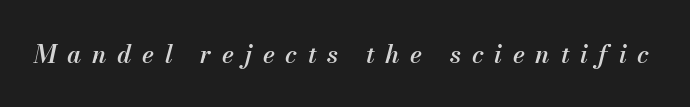
{"italic": "yes", "lean": "right", "slant_degrees": 13, "bold": "semi", "underline": "no", "letter_spacing": "wide", "letter_spacing_em": 0.43, "glyph_px": 25}
